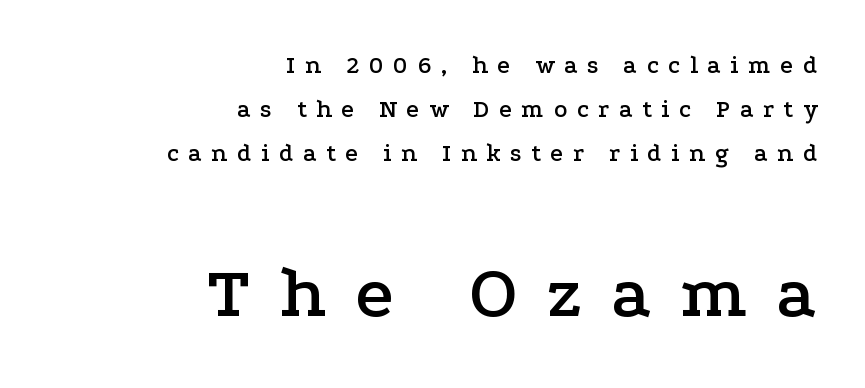
Q: Is the text italic (slanted)? A: No, it is upright.
Q: Is the typeface a serif or a sans-serif typeface? A: Serif.
Q: Is the text underlined? A: No.
Q: How is the paragraph aligned? A: Right-aligned.
Q: Is the spacing between letters normal or unusually wide? A: Unusually wide.
Q: Which block of text is set in a larger size, the first (top) or the second (bottom)? A: The second (bottom) one.
Q: Width (condensed, normal, or wide)? A: Wide.
Q: Stroke contrast? A: Low.
Q: x-height? A: Medium.
Q: Monospaced? A: No.
